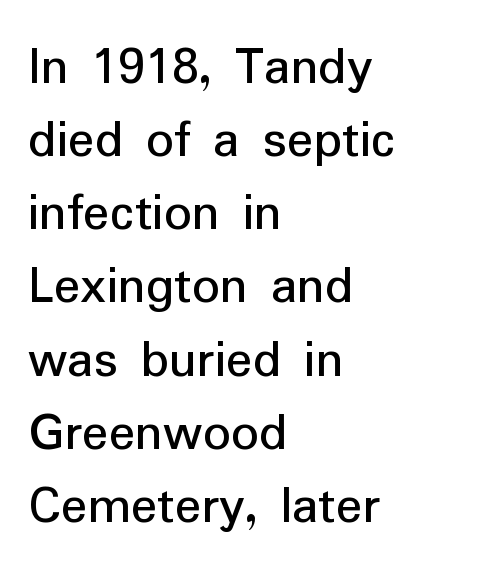
Line beginnings align vertically; line endings do not. The letters stand upright; this is a roman face. Regarding serifs, this sample does without them. The gap between lines stays unmarked. Each word holds together tightly as a unit, with standard inter-letter gaps.
